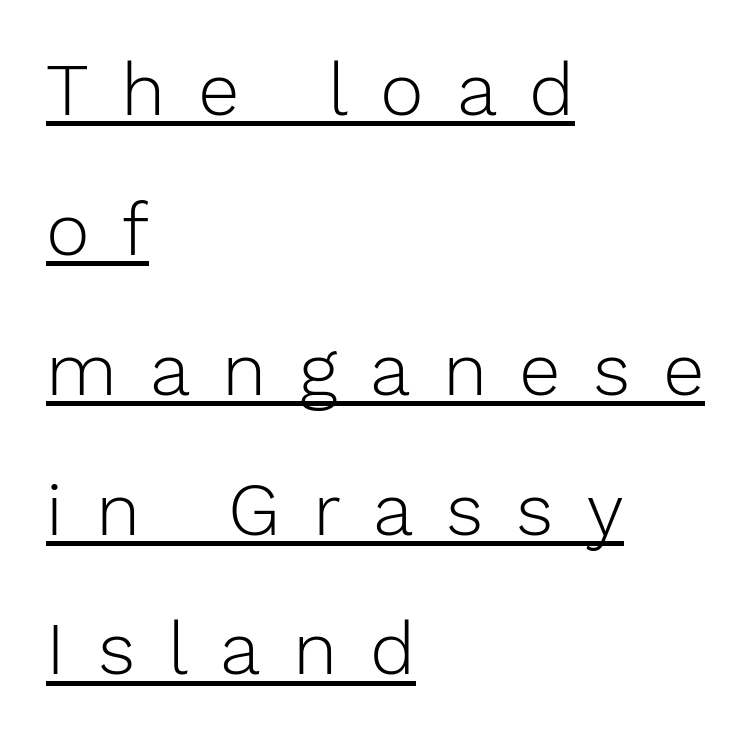
{"serif": "no", "italic": "no", "bold": "no", "weight": "light", "width": "normal", "stroke_contrast": "low", "x_height": "medium", "monospaced": "no", "underline": "yes", "align": "left", "line_spacing_ratio": 1.89, "letter_spacing": "wide", "letter_spacing_em": 0.44, "glyph_px": 74}
